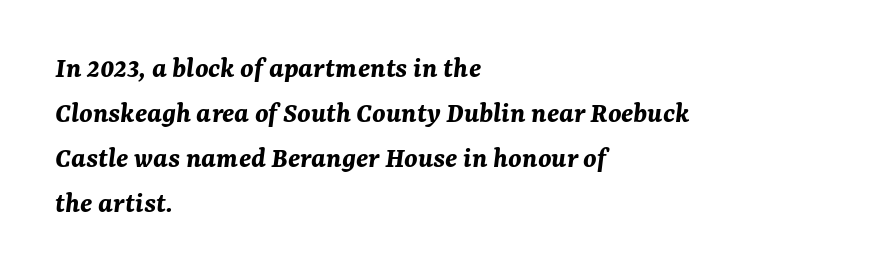
Q: Is the text bold? A: Yes.
Q: Is the text italic (slanted)? A: Yes, it leans right by about 7 degrees.
Q: Is the text underlined? A: No.
Q: How is the paragraph aligned? A: Left-aligned.
Q: Is the spacing between letters normal or unusually wide? A: Normal.
Q: Is the spacing between lines tight, normal or loose? A: Normal.
Q: Width (condensed, normal, or wide)? A: Normal.
Q: Stroke contrast? A: Medium.
Q: x-height? A: Medium.
Q: Monospaced? A: No.
